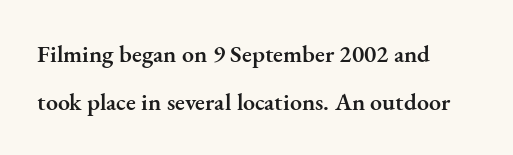
The image shows 24 px text type, upright; set left-aligned, loose line spacing (1.98x), normal letter spacing, not underlined.
